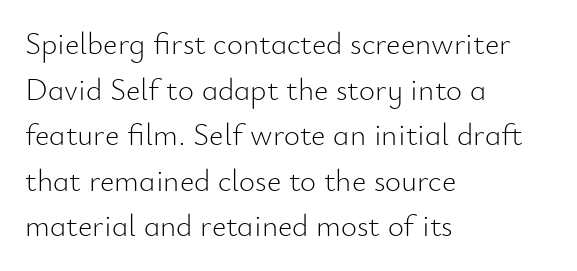
{"serif": "no", "italic": "no", "bold": "no", "weight": "light", "width": "normal", "stroke_contrast": "low", "x_height": "small", "monospaced": "no", "underline": "no", "align": "left", "line_spacing": "normal", "line_spacing_ratio": 1.47, "letter_spacing": "normal", "letter_spacing_em": 0.0, "glyph_px": 31}
